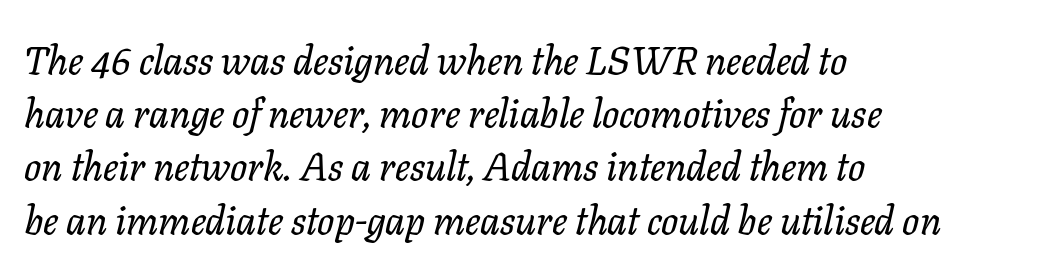
Q: Is the text italic (slanted)? A: Yes, it leans right by about 11 degrees.
Q: Is the typeface a serif or a sans-serif typeface? A: Serif.
Q: Is the text underlined? A: No.
Q: How is the paragraph aligned? A: Left-aligned.
Q: Is the spacing between letters normal or unusually wide? A: Normal.
Q: Is the spacing between lines tight, normal or loose? A: Normal.
Q: Width (condensed, normal, or wide)? A: Normal.
Q: Stroke contrast? A: Low.
Q: x-height? A: Medium.
Q: Monospaced? A: No.
